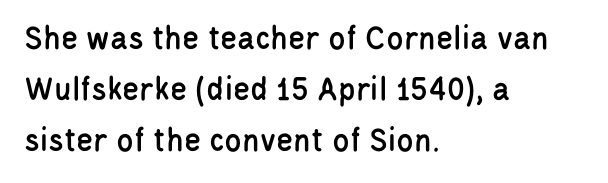
{"serif": "no", "italic": "no", "width": "condensed", "stroke_contrast": "low", "x_height": "large", "monospaced": "no", "underline": "no", "align": "left", "line_spacing": "normal", "line_spacing_ratio": 1.46, "letter_spacing": "normal", "letter_spacing_em": 0.0, "glyph_px": 35}
